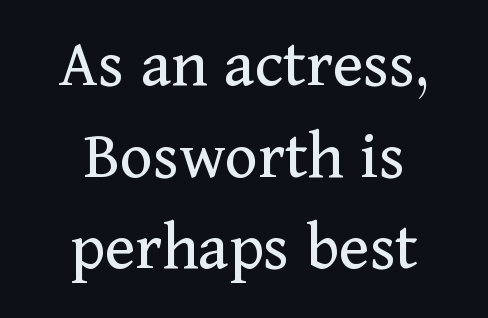
{"serif": "yes", "italic": "no", "bold": "no", "weight": "regular", "width": "normal", "stroke_contrast": "medium", "x_height": "medium", "monospaced": "no", "underline": "no", "align": "center", "line_spacing": "normal", "line_spacing_ratio": 1.31, "letter_spacing": "normal", "letter_spacing_em": 0.0, "glyph_px": 70}
